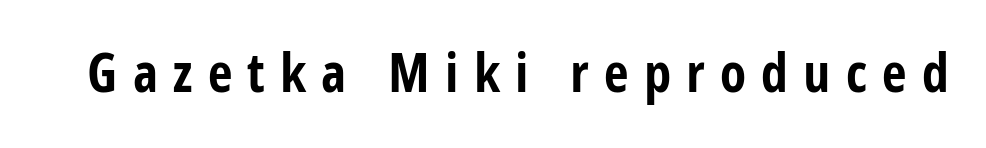
The image shows 54 px bold, condensed sans-serif type, upright; set unusually wide letter spacing (+0.28 em), not underlined; low stroke contrast and a medium x-height.
